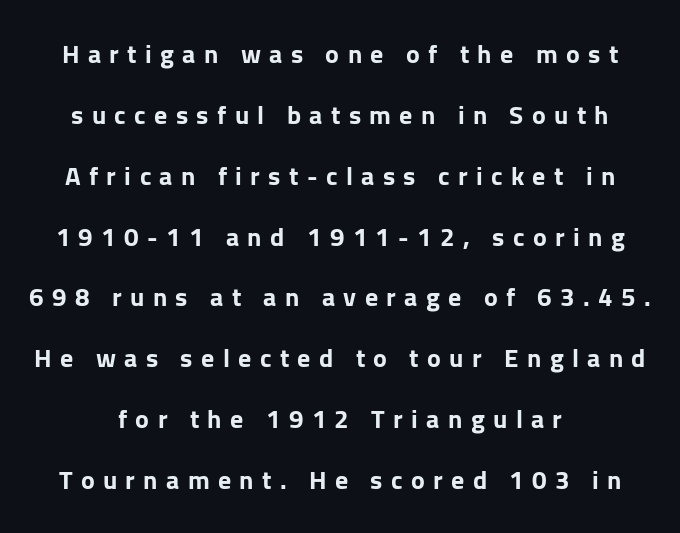
Q: Is the text bold? A: Yes.
Q: Is the text italic (slanted)? A: No, it is upright.
Q: Is the text underlined? A: No.
Q: How is the paragraph aligned? A: Centered.
Q: Is the spacing between letters normal or unusually wide? A: Unusually wide.
Q: Is the spacing between lines tight, normal or loose? A: Loose.
